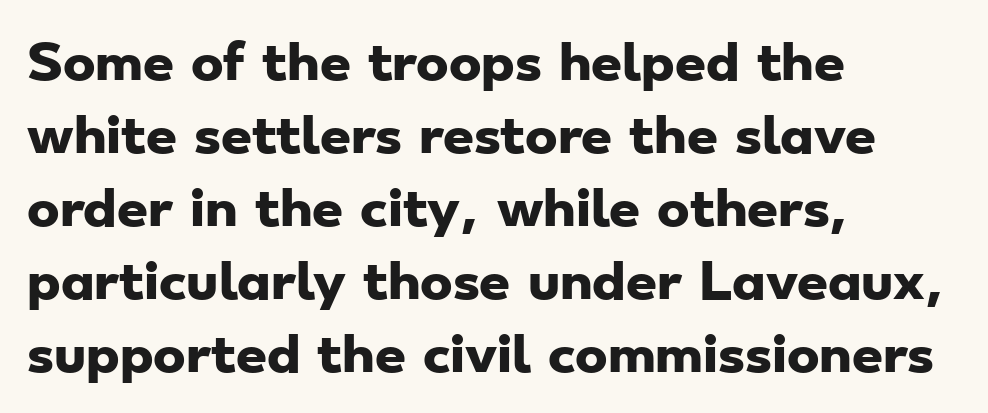
{"serif": "no", "bold": "yes", "weight": "heavy", "width": "wide", "stroke_contrast": "low", "x_height": "small", "monospaced": "no", "underline": "no", "align": "left", "line_spacing": "normal", "line_spacing_ratio": 1.49, "letter_spacing": "normal", "letter_spacing_em": 0.0, "glyph_px": 49}
